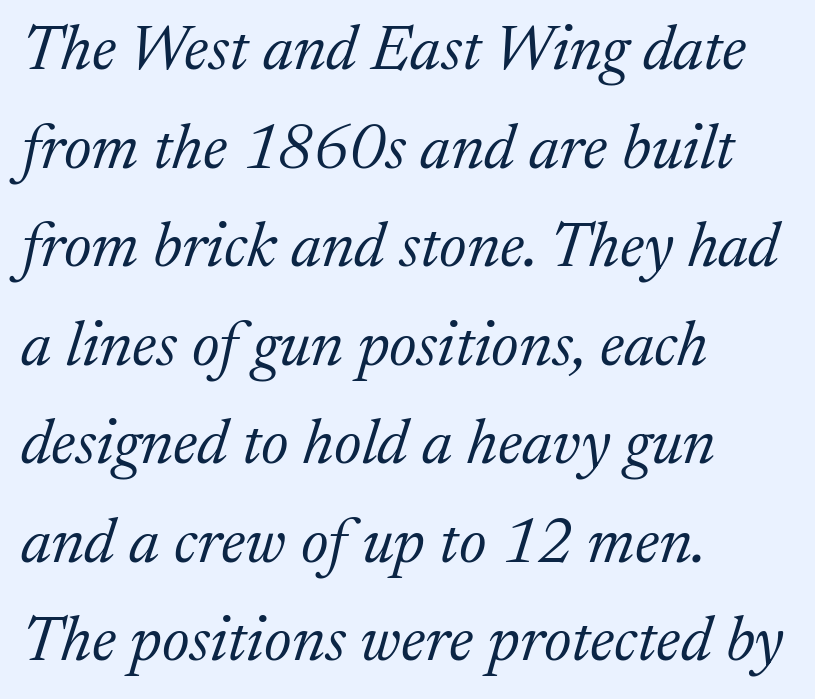
Nothing unusual about the tracking: characters are spaced as the font intends. The face used here has a pronounced slope to its letters. Clear beneath every line of the passage. Line beginnings align vertically; line endings do not. Caption: face not bold, strokes unweighted. Here the designer chose a conventional face with non-uniform glyph widths.
